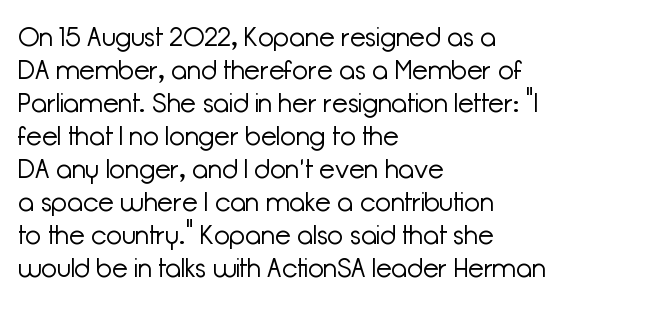
{"italic": "no", "bold": "no", "underline": "no", "align": "left", "line_spacing": "normal", "line_spacing_ratio": 1.27, "letter_spacing": "normal", "letter_spacing_em": 0.0, "glyph_px": 26}
